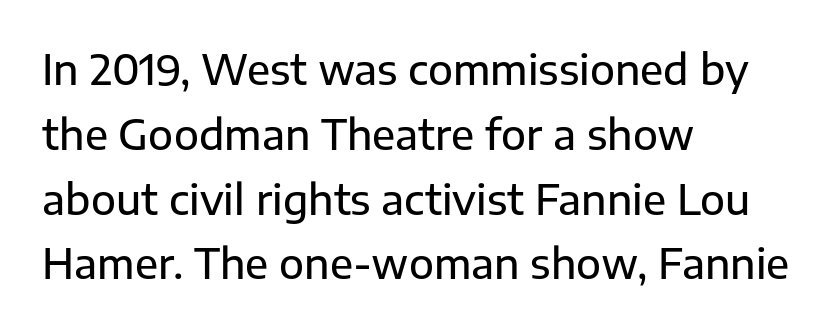
The image shows 41 px sans-serif type, upright; set left-aligned, normal line spacing (1.58x), normal letter spacing, not underlined; low stroke contrast and a medium x-height.
